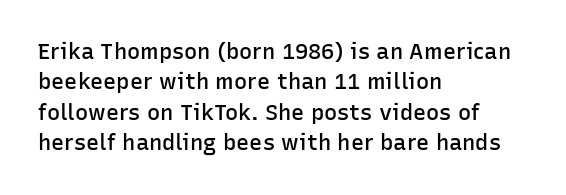
The lines sit at an ordinary, default distance from one another. Letter spacing: default. Check under the words: just untouched page. In terms of weight, the rendering is demibold, just under bold. Short and long lines alike share a common starting point at left. Quick note: not italic, upright.
